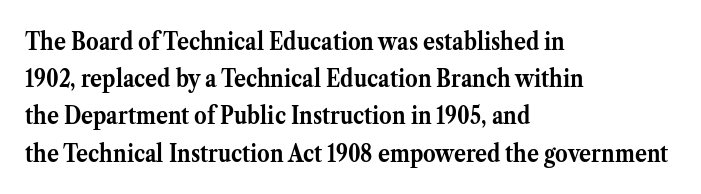
The image shows 25 px bold type, upright; set left-aligned, normal line spacing (1.49x), normal letter spacing, not underlined.
